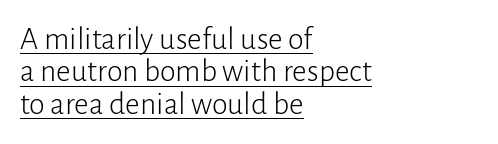
The image shows 32 px light sans-serif type, upright; set left-aligned, tight line spacing (1.01x), normal letter spacing, underlined; low stroke contrast and a medium x-height.
